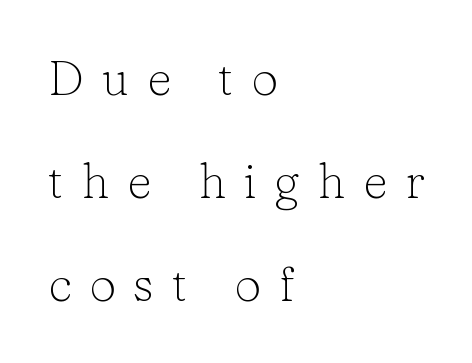
{"serif": "yes", "italic": "no", "bold": "no", "weight": "light", "width": "normal", "stroke_contrast": "low", "x_height": "medium", "monospaced": "no", "underline": "no", "align": "left", "line_spacing": "loose", "line_spacing_ratio": 2.15, "letter_spacing": "wide", "letter_spacing_em": 0.37, "glyph_px": 48}
